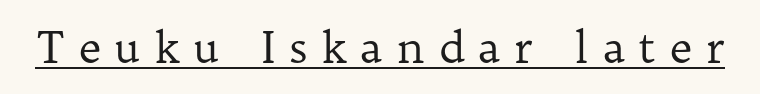
Q: Is the text bold? A: No.
Q: Is the text italic (slanted)? A: No, it is upright.
Q: Is the typeface a serif or a sans-serif typeface? A: Serif.
Q: Is the text underlined? A: Yes.
Q: Is the spacing between letters normal or unusually wide? A: Unusually wide.
Q: Width (condensed, normal, or wide)? A: Normal.
Q: Stroke contrast? A: Low.
Q: x-height? A: Medium.
Q: Monospaced? A: No.
